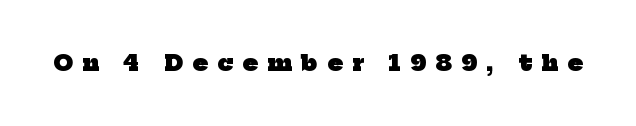
Set as a true bold cut, around the 700 mark. The zone under the glyphs is completely vacant. The tracking reads as deliberately expanded to a designer's eye.
